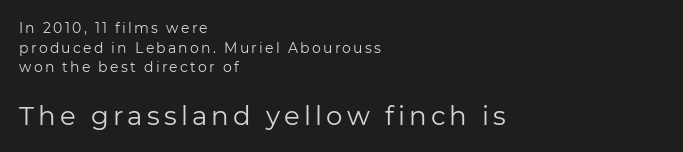
Q: Is the text bold? A: No.
Q: Is the text italic (slanted)? A: No, it is upright.
Q: Is the text underlined? A: No.
Q: How is the paragraph aligned? A: Left-aligned.
Q: Is the spacing between lines tight, normal or loose? A: Normal.
Q: Which block of text is set in a larger size, the first (top) or the second (bottom)? A: The second (bottom) one.
